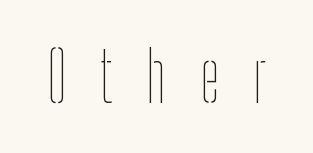
{"italic": "no", "bold": "no", "weight": "thin", "width": "condensed", "stroke_contrast": "low", "x_height": "medium", "monospaced": "no", "underline": "no", "letter_spacing": "wide", "letter_spacing_em": 0.49, "glyph_px": 69}
